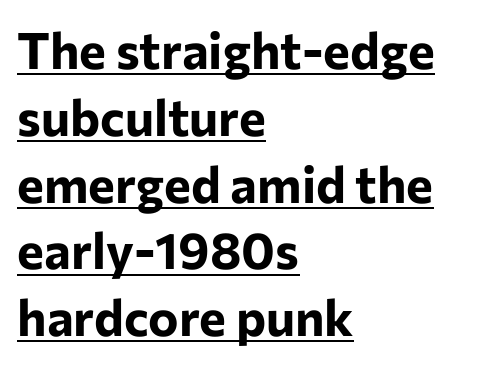
{"serif": "no", "italic": "no", "bold": "yes", "weight": "bold", "width": "normal", "stroke_contrast": "low", "x_height": "medium", "monospaced": "no", "underline": "yes", "align": "left", "line_spacing": "normal", "line_spacing_ratio": 1.31, "letter_spacing": "normal", "letter_spacing_em": 0.0, "glyph_px": 51}
